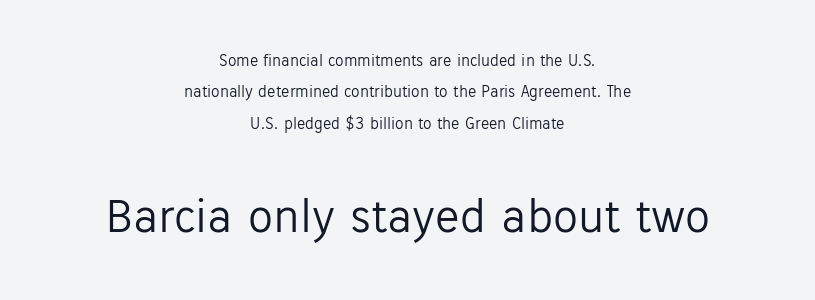
{"serif": "no", "italic": "no", "bold": "no", "weight": "light", "width": "normal", "stroke_contrast": "low", "x_height": "medium", "monospaced": "no", "underline": "no", "align": "center", "line_spacing_ratio": 1.85, "letter_spacing": "normal", "letter_spacing_em": 0.0, "larger_block": "second", "size_ratio": 2.94, "glyph_px": 50}
